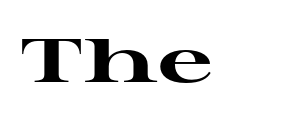
{"serif": "yes", "italic": "no", "bold": "yes", "weight": "heavy", "width": "wide", "stroke_contrast": "high", "x_height": "medium", "monospaced": "no", "underline": "no", "letter_spacing": "normal", "letter_spacing_em": 0.0, "glyph_px": 61}
